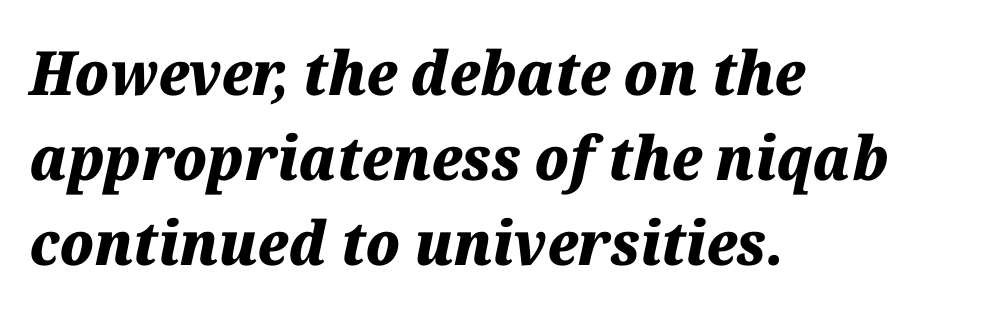
The image shows 61 px heavy type, italic (leaning right); set left-aligned, normal line spacing (1.39x), normal letter spacing, not underlined; medium stroke contrast and a medium x-height.
